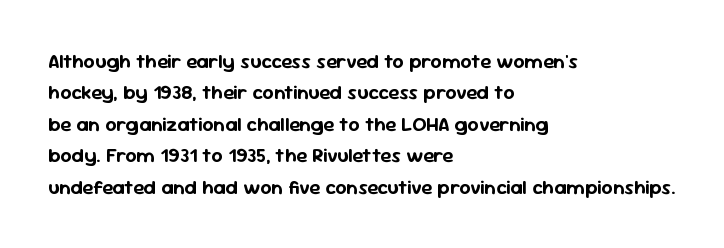
Compared with a centered layout, this one pins lines to the left instead. The space beneath each line is pristine and unruled. The passage shown stacks its lines at a standard gap. Do the letters lean? They stand straight. Spacing between characters is what you'd get straight out of the box.
